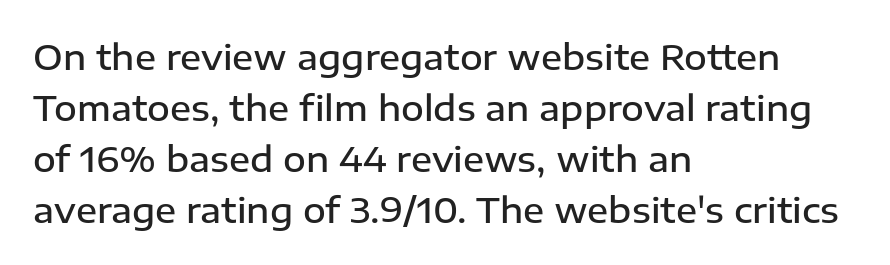
Is the block centered? No — it sits flush against the left margin. Bold? Not quite — semibold, heavier than regular but stopping short. The letters advance in unequal steps, a hallmark of proportional type. Type without underlining. Vertical spacing — default.
